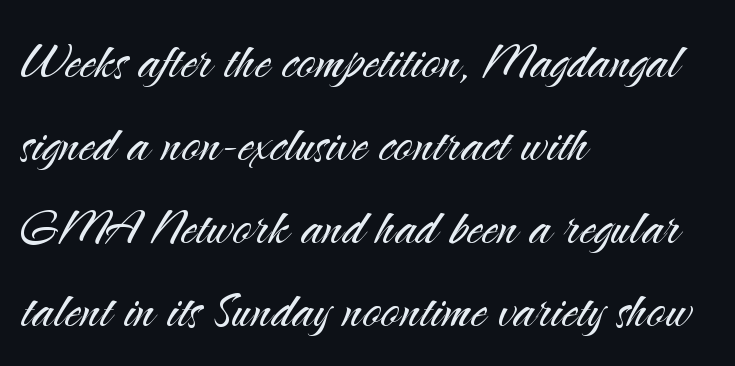
{"serif": "no", "bold": "no", "weight": "light", "width": "normal", "stroke_contrast": "medium", "x_height": "small", "monospaced": "no", "underline": "no", "align": "left", "line_spacing": "normal", "line_spacing_ratio": 1.32, "letter_spacing": "normal", "letter_spacing_em": 0.0, "glyph_px": 63}
